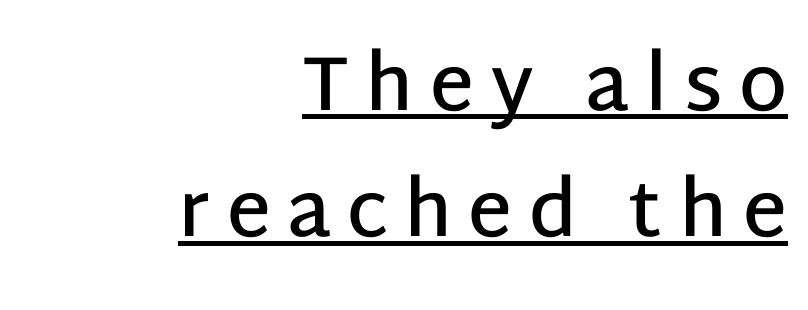
Short and long lines alike share a common ending point at right. Somebody hit Ctrl+U on this one — the words are underlined. How would I describe the line gaps? Plain and ordinary. A typesetter would call this proportional, since set widths differ per character.
